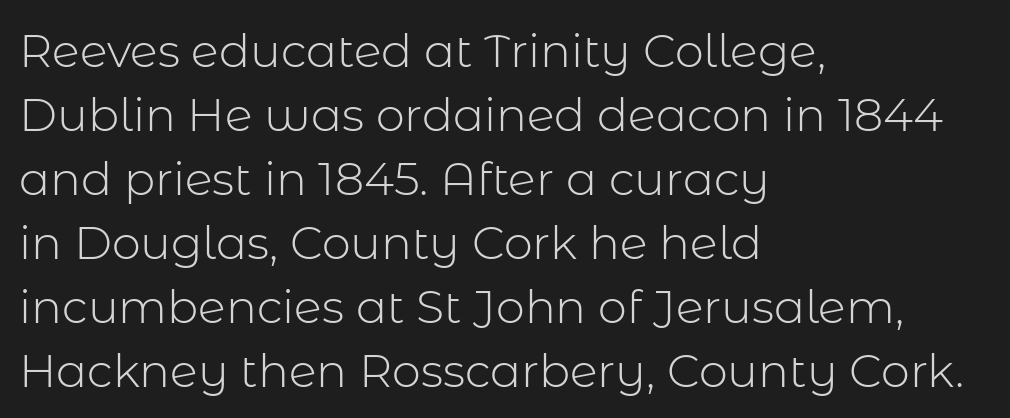
Typeset ragged right — the left edge is the straight one. Is this a fixed-width face? No — the glyphs have proportional, varying widths. Just letters on the line, the space beneath them empty. One glance says typical: line gaps are just what's usual. The rendering shows plain stroke endings on the letterforms — a sans-serif design.
